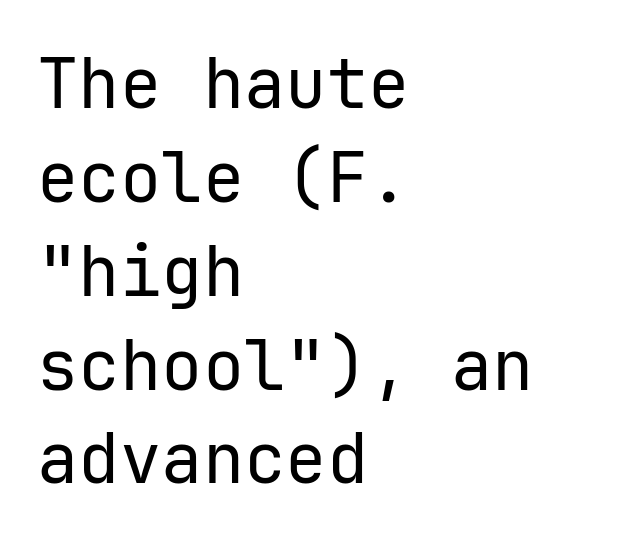
Q: Is the text bold? A: No.
Q: Is the text italic (slanted)? A: No, it is upright.
Q: Is the typeface a serif or a sans-serif typeface? A: Sans-serif.
Q: Is the text underlined? A: No.
Q: How is the paragraph aligned? A: Left-aligned.
Q: Is the spacing between letters normal or unusually wide? A: Normal.
Q: Is the spacing between lines tight, normal or loose? A: Normal.
Q: Width (condensed, normal, or wide)? A: Normal.
Q: Stroke contrast? A: Low.
Q: x-height? A: Medium.
Q: Monospaced? A: Yes.
